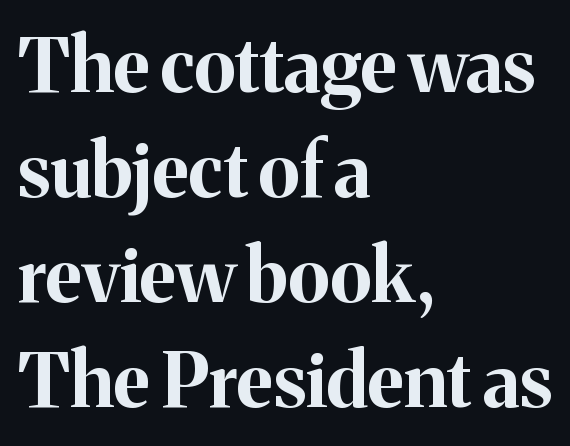
Q: Is the text bold? A: Yes.
Q: Is the text italic (slanted)? A: No, it is upright.
Q: Is the typeface a serif or a sans-serif typeface? A: Serif.
Q: Is the text underlined? A: No.
Q: How is the paragraph aligned? A: Left-aligned.
Q: Is the spacing between letters normal or unusually wide? A: Normal.
Q: Is the spacing between lines tight, normal or loose? A: Normal.
Q: Width (condensed, normal, or wide)? A: Normal.
Q: Stroke contrast? A: Medium.
Q: x-height? A: Medium.
Q: Monospaced? A: No.
